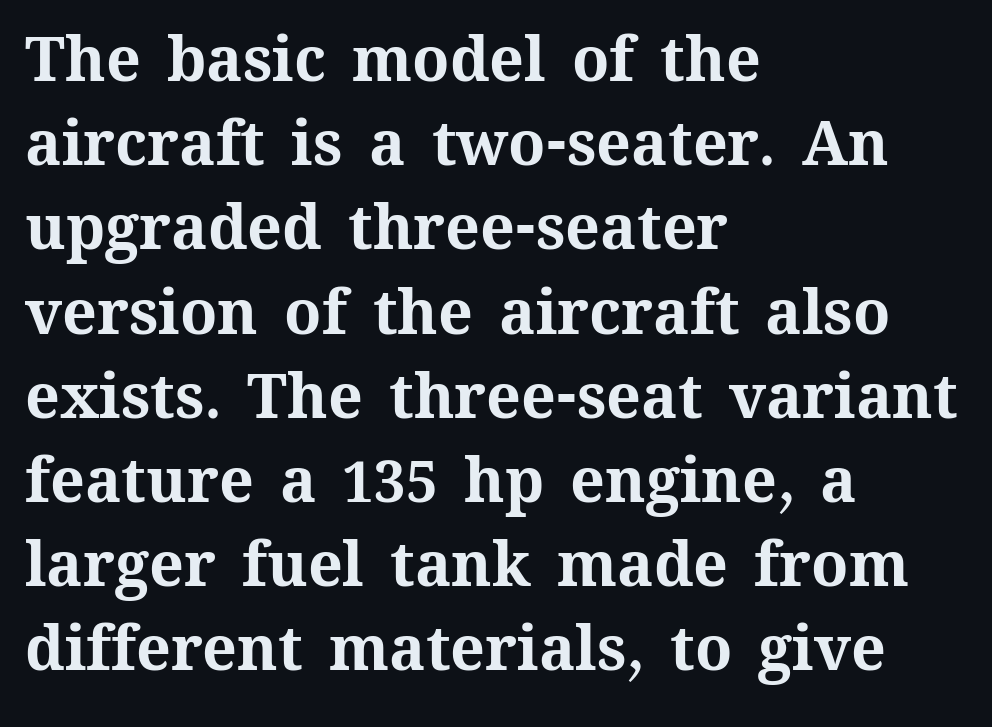
Q: Is the text bold? A: Yes.
Q: Is the text italic (slanted)? A: No, it is upright.
Q: Is the text underlined? A: No.
Q: How is the paragraph aligned? A: Left-aligned.
Q: Is the spacing between letters normal or unusually wide? A: Normal.
Q: Is the spacing between lines tight, normal or loose? A: Normal.
Q: Width (condensed, normal, or wide)? A: Normal.
Q: Stroke contrast? A: Medium.
Q: x-height? A: Medium.
Q: Monospaced? A: No.
